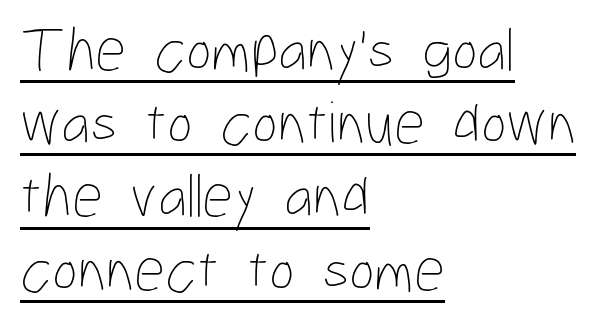
{"italic": "no", "bold": "no", "weight": "thin", "width": "condensed", "stroke_contrast": "low", "x_height": "medium", "monospaced": "no", "underline": "yes", "align": "left", "line_spacing_ratio": 1.2, "letter_spacing": "normal", "letter_spacing_em": 0.0, "glyph_px": 61}
